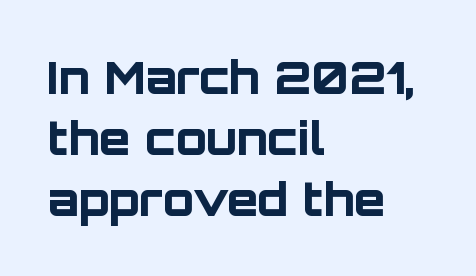
{"serif": "no", "italic": "no", "bold": "yes", "weight": "bold", "width": "normal", "stroke_contrast": "low", "x_height": "large", "monospaced": "no", "underline": "no", "align": "left", "line_spacing": "normal", "line_spacing_ratio": 1.36, "letter_spacing": "normal", "letter_spacing_em": 0.0, "glyph_px": 45}
